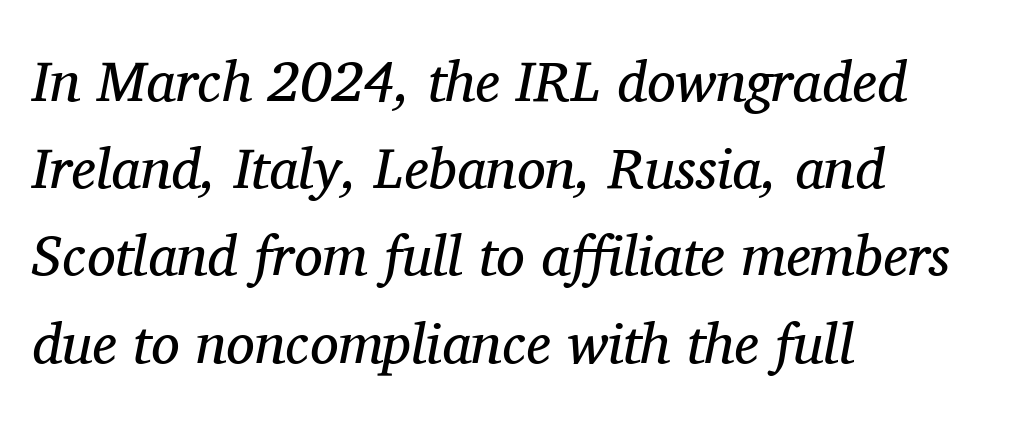
Line spacing here is normal. The face used here has a pronounced slope to its letters. The strokes carry an ordinary text weight at most. Does the type have serifs? Yes, each stem ends in a small foot. Descender tails drop into unmarked territory.
